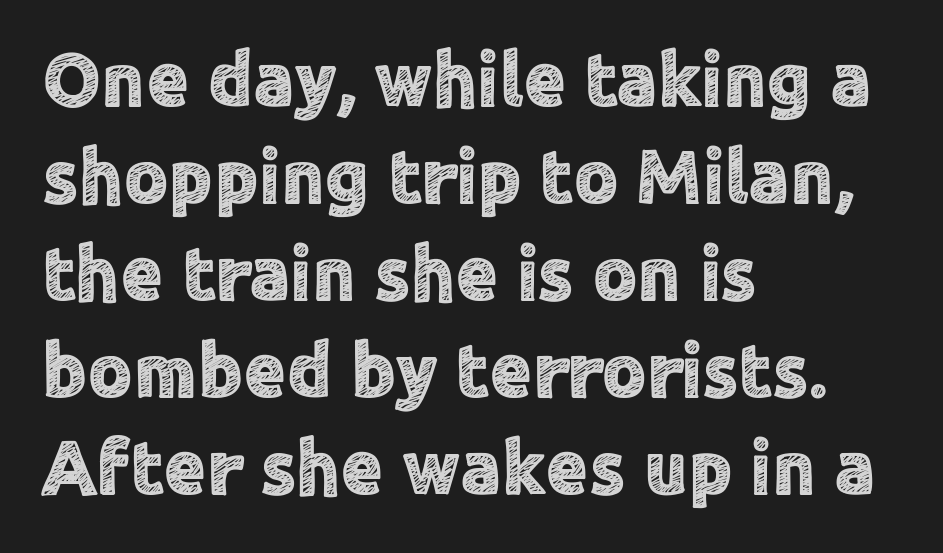
Q: Is the text italic (slanted)? A: No, it is upright.
Q: Is the typeface a serif or a sans-serif typeface? A: Sans-serif.
Q: Is the text underlined? A: No.
Q: How is the paragraph aligned? A: Left-aligned.
Q: Is the spacing between letters normal or unusually wide? A: Normal.
Q: Is the spacing between lines tight, normal or loose? A: Normal.
Q: Width (condensed, normal, or wide)? A: Normal.
Q: x-height? A: Medium.
Q: Monospaced? A: No.
